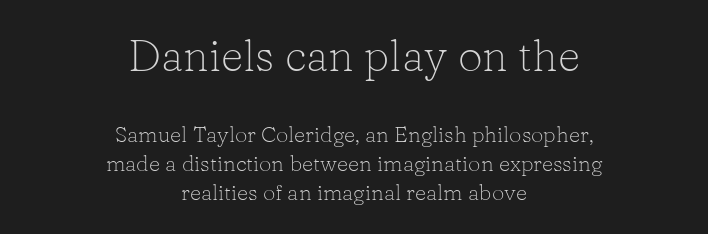
Q: Is the text bold? A: No.
Q: Is the text italic (slanted)? A: No, it is upright.
Q: Is the typeface a serif or a sans-serif typeface? A: Serif.
Q: Is the text underlined? A: No.
Q: How is the paragraph aligned? A: Centered.
Q: Is the spacing between letters normal or unusually wide? A: Normal.
Q: Is the spacing between lines tight, normal or loose? A: Normal.
Q: Which block of text is set in a larger size, the first (top) or the second (bottom)? A: The first (top) one.
Q: Width (condensed, normal, or wide)? A: Normal.
Q: Stroke contrast? A: Low.
Q: x-height? A: Medium.
Q: Monospaced? A: No.
